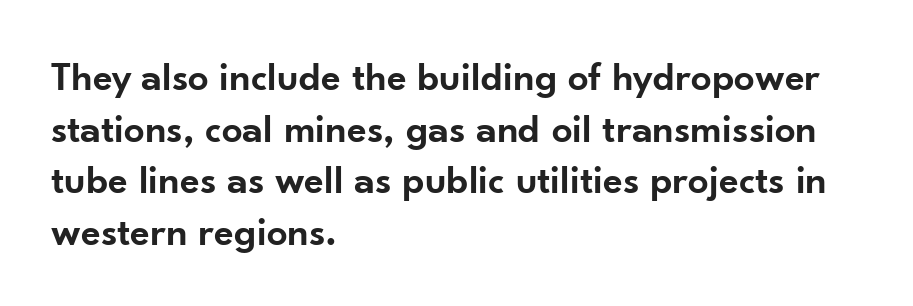
Q: Is the text bold? A: Semi-bold.
Q: Is the text italic (slanted)? A: No, it is upright.
Q: Is the typeface a serif or a sans-serif typeface? A: Sans-serif.
Q: Is the text underlined? A: No.
Q: How is the paragraph aligned? A: Left-aligned.
Q: Is the spacing between letters normal or unusually wide? A: Normal.
Q: Is the spacing between lines tight, normal or loose? A: Normal.
Q: Width (condensed, normal, or wide)? A: Normal.
Q: Stroke contrast? A: Low.
Q: x-height? A: Small.
Q: Monospaced? A: No.
